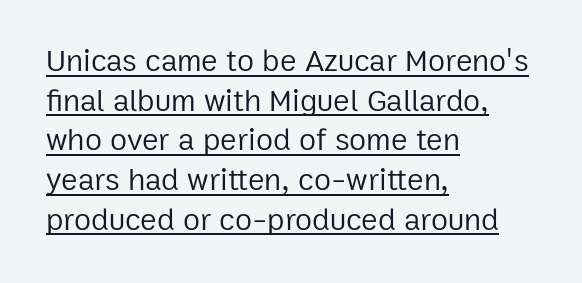
The strokes carry an ordinary text weight at most. The rendering anchors every line to the left-hand side. No italicization has been applied; the sample stays upright. Observe the absence of serifs on each vertical stroke in this sample.
